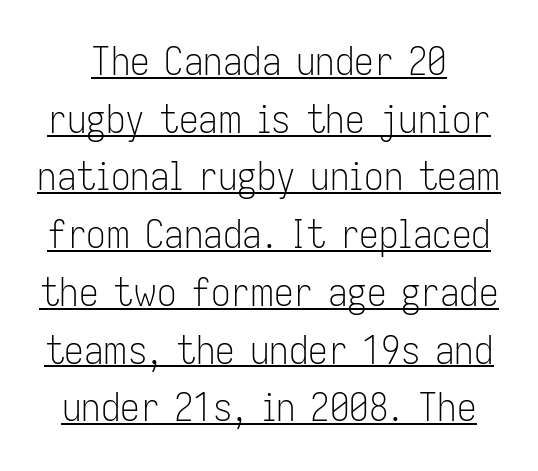
Q: Is the text bold? A: No.
Q: Is the text italic (slanted)? A: No, it is upright.
Q: Is the typeface a serif or a sans-serif typeface? A: Sans-serif.
Q: Is the text underlined? A: Yes.
Q: Is the spacing between letters normal or unusually wide? A: Normal.
Q: Is the spacing between lines tight, normal or loose? A: Normal.
Q: Width (condensed, normal, or wide)? A: Condensed.
Q: Stroke contrast? A: Low.
Q: x-height? A: Medium.
Q: Monospaced? A: No.
